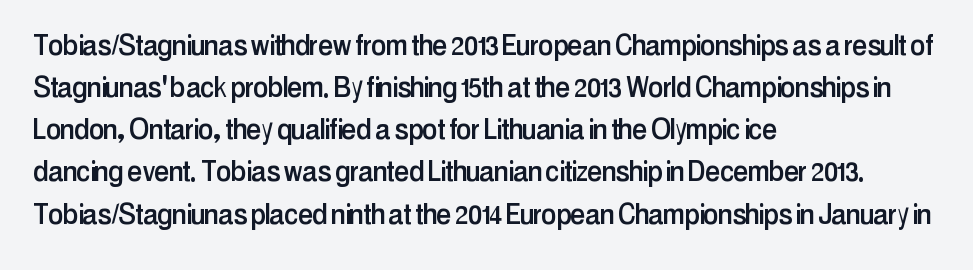
Q: Is the text italic (slanted)? A: No, it is upright.
Q: Is the typeface a serif or a sans-serif typeface? A: Sans-serif.
Q: Is the text underlined? A: No.
Q: How is the paragraph aligned? A: Left-aligned.
Q: Is the spacing between letters normal or unusually wide? A: Normal.
Q: Width (condensed, normal, or wide)? A: Condensed.
Q: Stroke contrast? A: Low.
Q: x-height? A: Medium.
Q: Monospaced? A: No.
